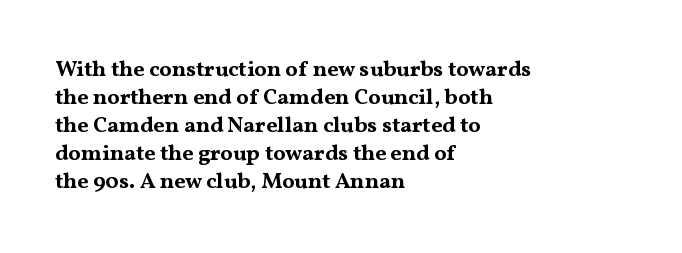
{"italic": "no", "bold": "yes", "underline": "no", "align": "left", "line_spacing": "normal", "line_spacing_ratio": 1.27, "letter_spacing": "normal", "letter_spacing_em": 0.0, "glyph_px": 22}
